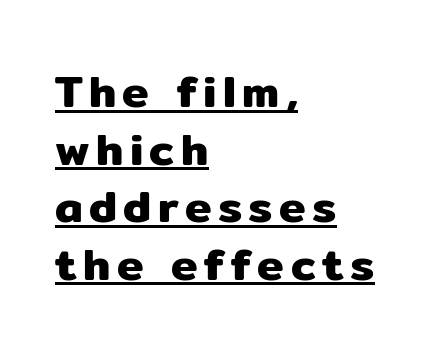
{"serif": "no", "italic": "no", "width": "normal", "stroke_contrast": "low", "x_height": "medium", "monospaced": "no", "underline": "yes", "align": "left", "line_spacing": "normal", "line_spacing_ratio": 1.28, "glyph_px": 45}
